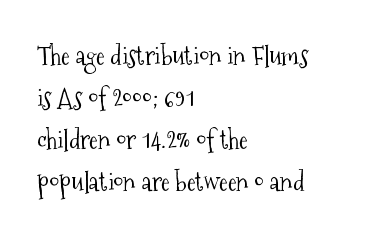
One-word summary of the alignment: left. This rendering leaves character spacing at its baseline value. This is not heavy type; no bold has been used. What's the leading like? Ordinary, nothing unusual. Descenders are the only things crossing below the line. The letters stand straight up with perfectly vertical stems.
